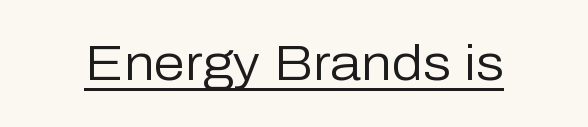
Q: Is the text bold? A: No.
Q: Is the text italic (slanted)? A: No, it is upright.
Q: Is the typeface a serif or a sans-serif typeface? A: Sans-serif.
Q: Is the text underlined? A: Yes.
Q: Is the spacing between letters normal or unusually wide? A: Normal.
Q: Width (condensed, normal, or wide)? A: Normal.
Q: Stroke contrast? A: Low.
Q: x-height? A: Medium.
Q: Monospaced? A: No.
